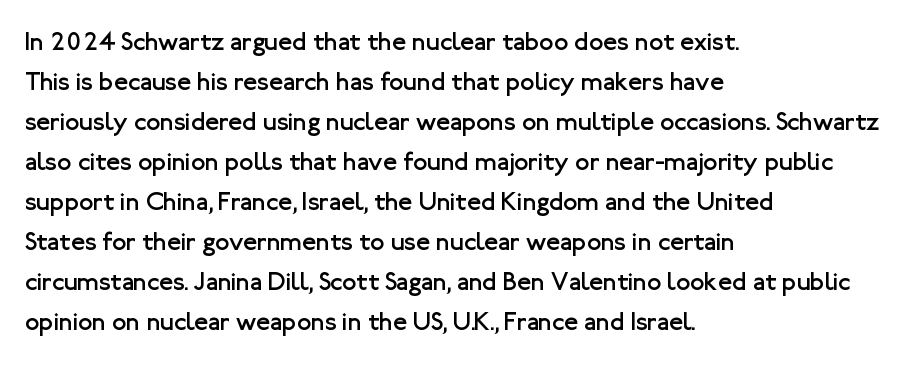
The image shows 26 px text type, upright; set left-aligned, normal line spacing (1.54x), normal letter spacing, not underlined.
